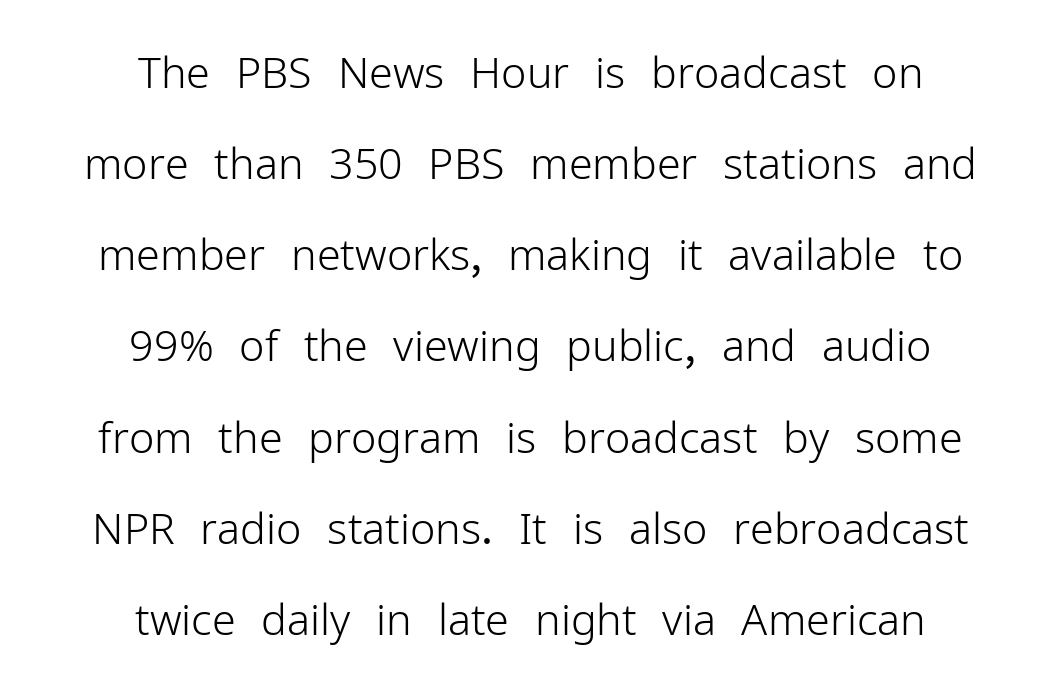
A quiet, ordinary-to-light weight characterises the typeface. Every row of glyphs is offset so its center matches the block's center. The rendering keeps characters at their native spacing. The passage shown is typed in a proportional face where columns would drift.
